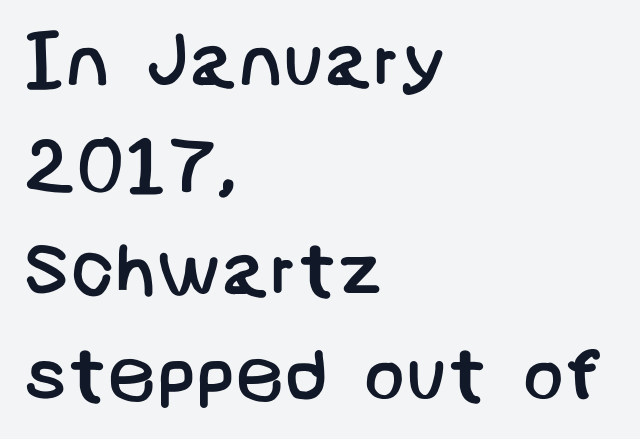
The letters sit at their default tracking, neither squeezed nor spread. Heaviness? Minimal to ordinary, like unemphasized prose. The space between consecutive lines is moderate. The letters carry no serifs — their stems end cleanly without finishing strokes. This rendering features lettering with no underline. Alignment: flush left.
